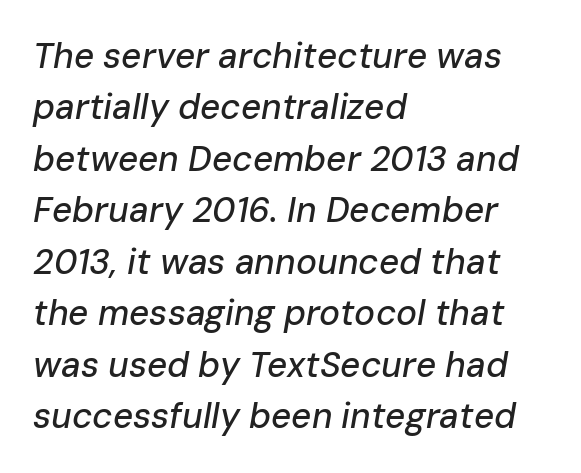
Q: Is the text italic (slanted)? A: Yes, it leans right by about 10 degrees.
Q: Is the text underlined? A: No.
Q: How is the paragraph aligned? A: Left-aligned.
Q: Is the spacing between letters normal or unusually wide? A: Normal.
Q: Is the spacing between lines tight, normal or loose? A: Normal.
Q: Width (condensed, normal, or wide)? A: Normal.
Q: Stroke contrast? A: Low.
Q: x-height? A: Medium.
Q: Monospaced? A: No.
